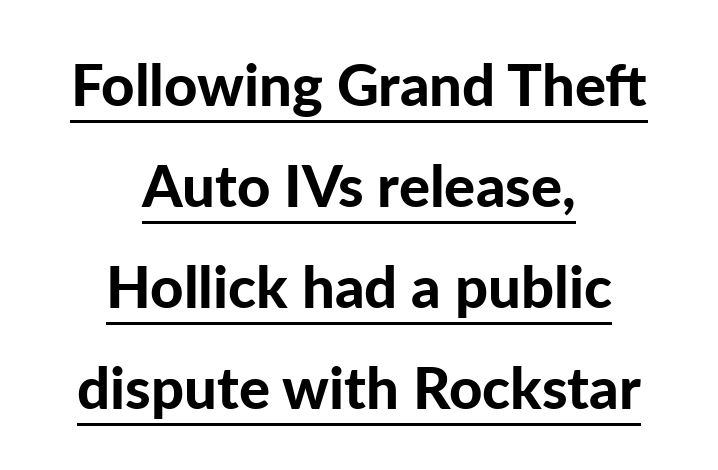
Q: Is the text bold? A: Yes.
Q: Is the text italic (slanted)? A: No, it is upright.
Q: Is the typeface a serif or a sans-serif typeface? A: Sans-serif.
Q: Is the text underlined? A: Yes.
Q: How is the paragraph aligned? A: Centered.
Q: Is the spacing between letters normal or unusually wide? A: Normal.
Q: Width (condensed, normal, or wide)? A: Normal.
Q: Stroke contrast? A: Low.
Q: x-height? A: Medium.
Q: Monospaced? A: No.
